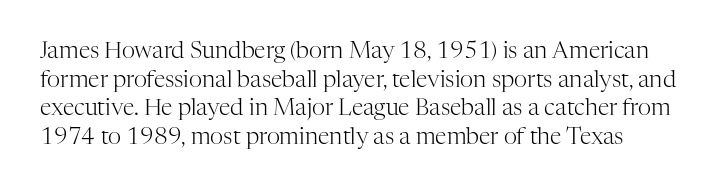
Q: Is the text bold? A: No.
Q: Is the text italic (slanted)? A: No, it is upright.
Q: Is the text underlined? A: No.
Q: Is the spacing between letters normal or unusually wide? A: Normal.
